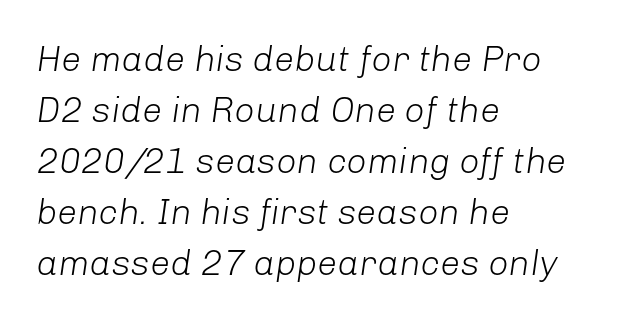
{"italic": "yes", "lean": "right", "slant_degrees": 8, "bold": "no", "weight": "light", "width": "normal", "stroke_contrast": "low", "x_height": "medium", "monospaced": "no", "underline": "no", "align": "left", "line_spacing": "normal", "line_spacing_ratio": 1.42, "letter_spacing": "normal", "letter_spacing_em": 0.0, "glyph_px": 36}
